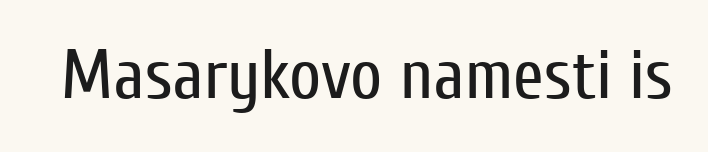
Nothing heavy about these letters — not bold at all. It's the straight-up-and-down kind of type. Looks like regular typesetting: each glyph gets only the width it needs. Honestly, there is no underline to notice here at all. Font category for this specimen: sans-serif. Tracking value appears to be zero — textbook default spacing.
